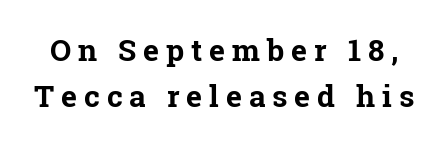
{"serif": "yes", "italic": "no", "bold": "yes", "weight": "bold", "width": "normal", "stroke_contrast": "low", "x_height": "medium", "monospaced": "no", "underline": "no", "line_spacing": "normal", "line_spacing_ratio": 1.54, "letter_spacing": "wide", "letter_spacing_em": 0.23, "glyph_px": 30}
